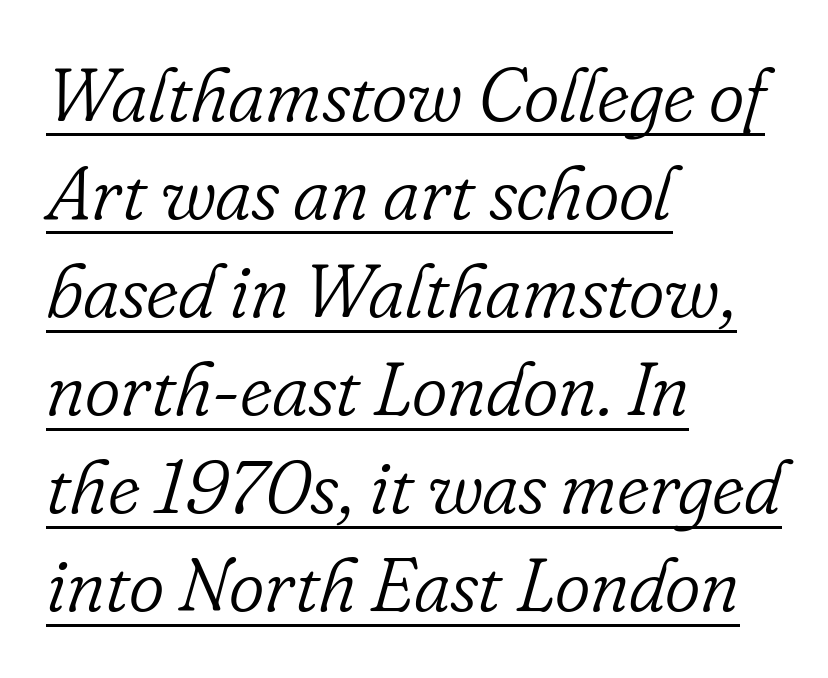
Q: Is the text bold? A: No.
Q: Is the text italic (slanted)? A: Yes, it leans right by about 16 degrees.
Q: Is the typeface a serif or a sans-serif typeface? A: Serif.
Q: Is the text underlined? A: Yes.
Q: How is the paragraph aligned? A: Left-aligned.
Q: Is the spacing between letters normal or unusually wide? A: Normal.
Q: Is the spacing between lines tight, normal or loose? A: Normal.
Q: Width (condensed, normal, or wide)? A: Normal.
Q: Stroke contrast? A: Low.
Q: x-height? A: Small.
Q: Monospaced? A: No.
